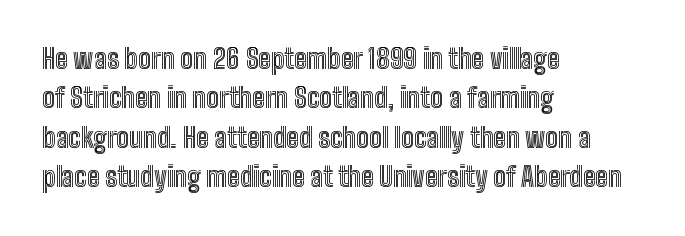
The image shows 27 px text type, upright; set left-aligned, normal line spacing (1.46x), normal letter spacing, not underlined.
